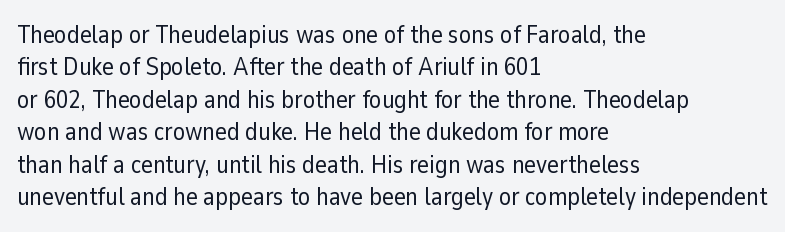
Q: Is the text bold? A: No.
Q: Is the text italic (slanted)? A: No, it is upright.
Q: Is the text underlined? A: No.
Q: How is the paragraph aligned? A: Left-aligned.
Q: Is the spacing between letters normal or unusually wide? A: Normal.
Q: Is the spacing between lines tight, normal or loose? A: Normal.
